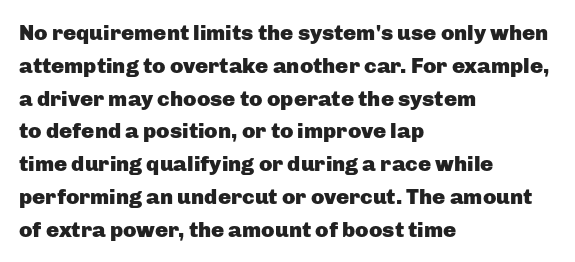
Nobody touched the tracking dial on this one. Alignment: flush left. Tall strokes in this sample are plumb rather than angled. Weight: bold.
